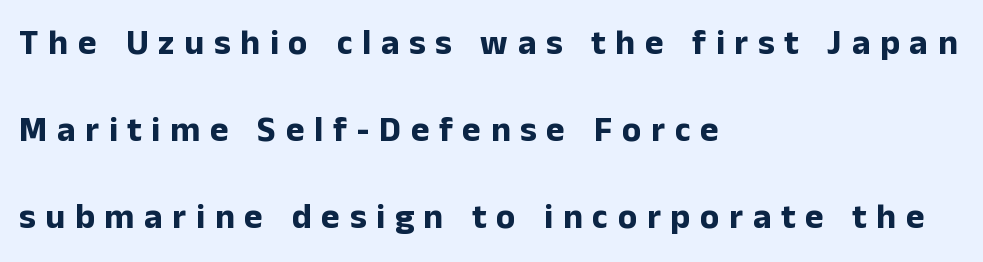
Q: Is the text bold? A: Yes.
Q: Is the text italic (slanted)? A: No, it is upright.
Q: Is the typeface a serif or a sans-serif typeface? A: Sans-serif.
Q: Is the text underlined? A: No.
Q: How is the paragraph aligned? A: Left-aligned.
Q: Is the spacing between letters normal or unusually wide? A: Unusually wide.
Q: Is the spacing between lines tight, normal or loose? A: Loose.
Q: Width (condensed, normal, or wide)? A: Normal.
Q: Stroke contrast? A: Low.
Q: x-height? A: Medium.
Q: Monospaced? A: No.
